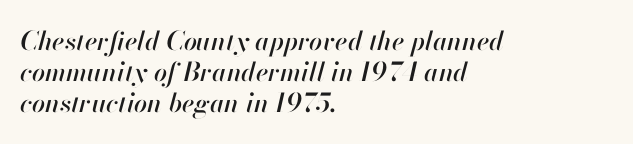
{"italic": "yes", "lean": "right", "slant_degrees": 13, "underline": "no", "align": "left", "line_spacing_ratio": 1.2, "letter_spacing": "normal", "letter_spacing_em": 0.0, "glyph_px": 26}
